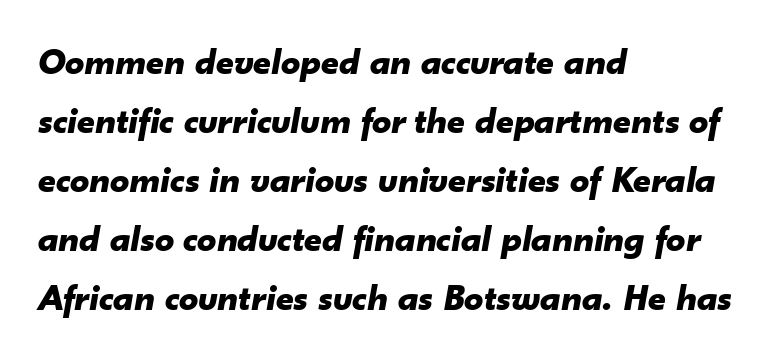
The image shows 38 px bold type, italic (leaning right); set left-aligned, normal line spacing (1.55x), normal letter spacing, not underlined; low stroke contrast and a small x-height.
